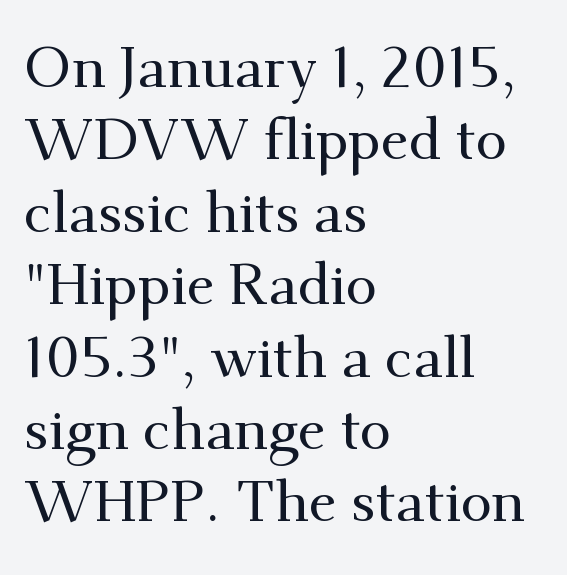
Characters follow at the spacing the type designer built in. Stroke terminals: seriffed. The passage shown is not underscored anywhere. Layout note: lines flush left. Looks like regular typesetting: each glyph gets only the width it needs.
